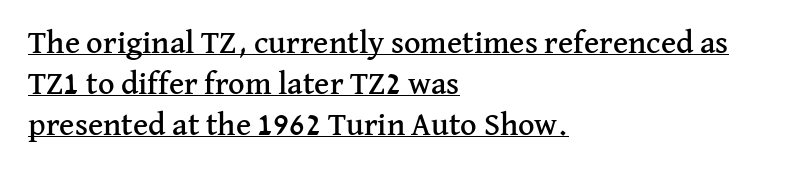
{"serif": "yes", "italic": "no", "width": "normal", "stroke_contrast": "medium", "x_height": "medium", "monospaced": "no", "underline": "yes", "align": "left", "line_spacing": "normal", "line_spacing_ratio": 1.28, "letter_spacing": "normal", "letter_spacing_em": 0.0, "glyph_px": 32}
